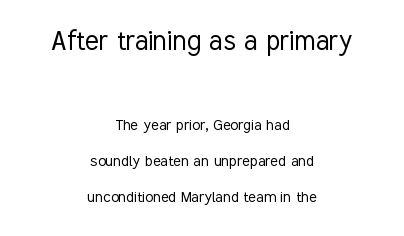
{"serif": "no", "italic": "no", "bold": "no", "weight": "light", "width": "condensed", "stroke_contrast": "low", "x_height": "medium", "monospaced": "no", "underline": "no", "align": "center", "line_spacing": "loose", "line_spacing_ratio": 2.01, "letter_spacing": "normal", "letter_spacing_em": 0.0, "larger_block": "first", "size_ratio": 1.78, "glyph_px": 32}
